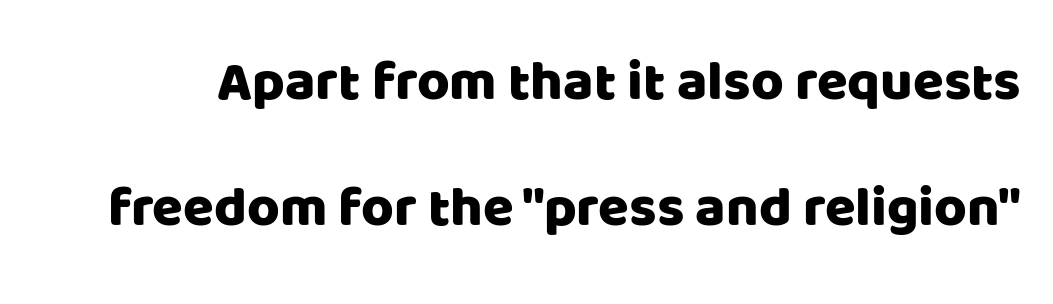
{"serif": "no", "italic": "no", "width": "normal", "stroke_contrast": "low", "x_height": "large", "monospaced": "no", "underline": "no", "line_spacing": "loose", "line_spacing_ratio": 2.25, "letter_spacing": "normal", "letter_spacing_em": 0.0, "glyph_px": 56}
